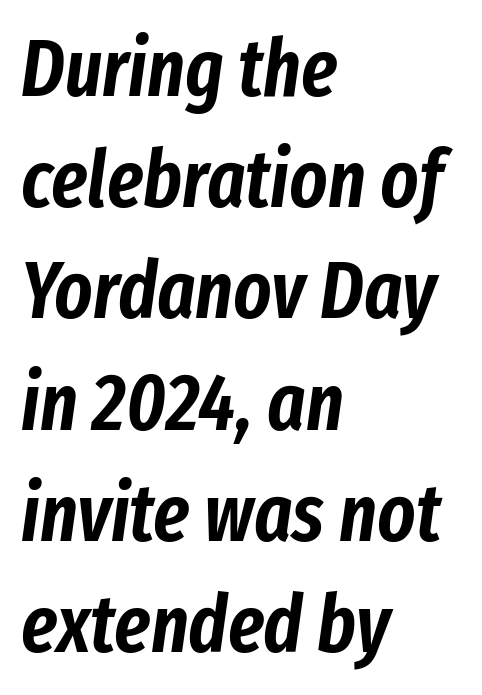
One glance says typical: line gaps are just what's usual. Nothing unusual about the tracking: characters are spaced as the font intends. Each line starts at the same left margin while the right side varies. Each letter keeps its own natural width here, so spacing adapts to shape. The zone under the glyphs is completely vacant.
